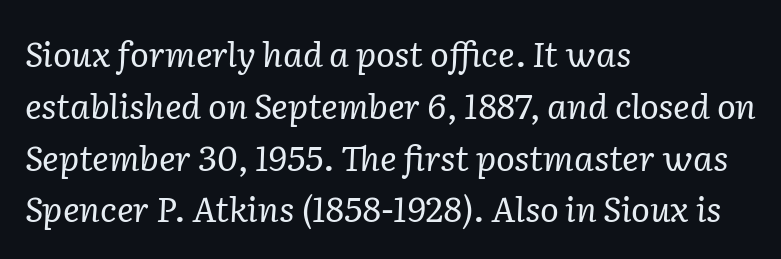
Q: Is the text bold? A: No.
Q: Is the text italic (slanted)? A: Yes, it leans right by about 2 degrees.
Q: Is the typeface a serif or a sans-serif typeface? A: Serif.
Q: Is the text underlined? A: No.
Q: How is the paragraph aligned? A: Left-aligned.
Q: Is the spacing between letters normal or unusually wide? A: Normal.
Q: Is the spacing between lines tight, normal or loose? A: Normal.
Q: Width (condensed, normal, or wide)? A: Normal.
Q: Stroke contrast? A: Low.
Q: x-height? A: Medium.
Q: Monospaced? A: No.
